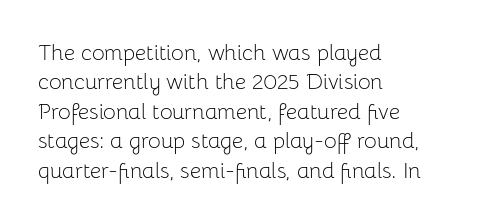
Q: Is the text bold? A: No.
Q: Is the text italic (slanted)? A: No, it is upright.
Q: Is the text underlined? A: No.
Q: How is the paragraph aligned? A: Left-aligned.
Q: Is the spacing between letters normal or unusually wide? A: Normal.
Q: Is the spacing between lines tight, normal or loose? A: Normal.
